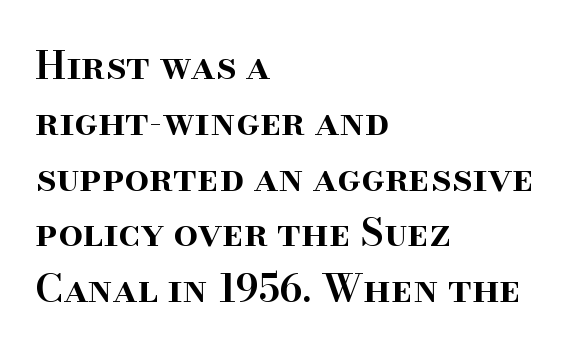
What weight is shown? A semibold, between regular and bold. Is the letter spacing exaggerated? No — it looks like the ordinary default. One glance says typical: line gaps are just what's usual. The rendering uses natural spacing where letterforms have individual widths.
